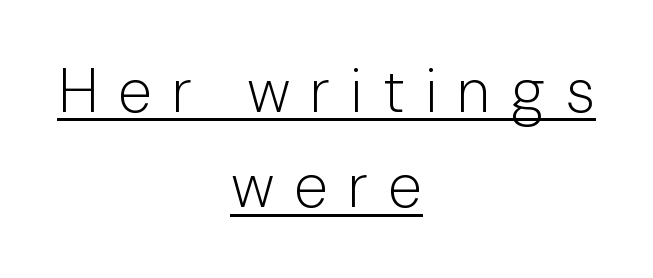
{"serif": "no", "italic": "no", "bold": "no", "weight": "light", "width": "normal", "stroke_contrast": "low", "x_height": "medium", "monospaced": "no", "underline": "yes", "align": "center", "line_spacing": "normal", "line_spacing_ratio": 1.54, "letter_spacing": "wide", "letter_spacing_em": 0.32, "glyph_px": 62}
